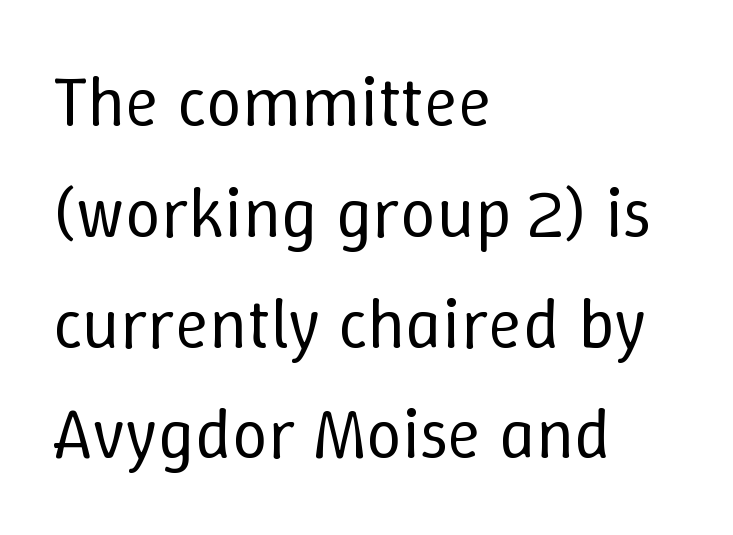
The image shows 71 px regular-weight type, upright; set left-aligned, normal line spacing (1.56x), normal letter spacing, not underlined; low stroke contrast and a medium x-height.
